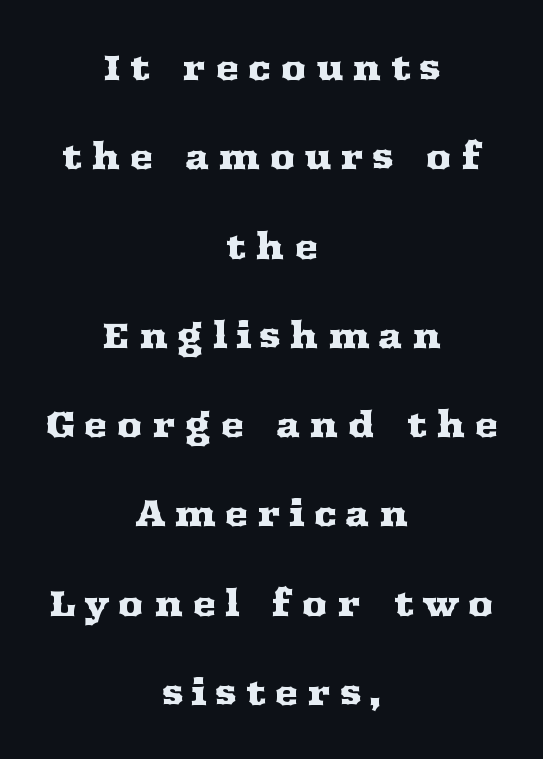
{"serif": "yes", "italic": "no", "width": "wide", "stroke_contrast": "medium", "x_height": "medium", "monospaced": "no", "underline": "no", "align": "center", "line_spacing": "loose", "line_spacing_ratio": 2.48, "letter_spacing": "wide", "letter_spacing_em": 0.24, "glyph_px": 36}
